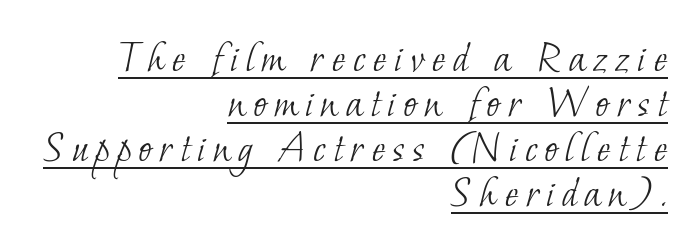
The image shows 46 px light serif type; set right-aligned, tight line spacing (0.98x), underlined; low stroke contrast and a small x-height.
